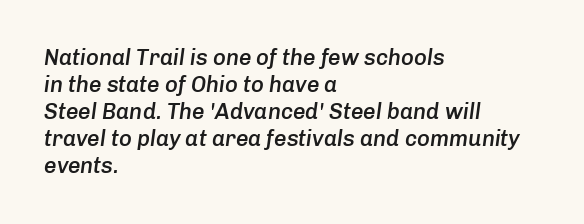
Q: Is the text bold? A: Semi-bold.
Q: Is the text italic (slanted)? A: Yes, it leans right by about 8 degrees.
Q: Is the text underlined? A: No.
Q: How is the paragraph aligned? A: Left-aligned.
Q: Is the spacing between letters normal or unusually wide? A: Normal.
